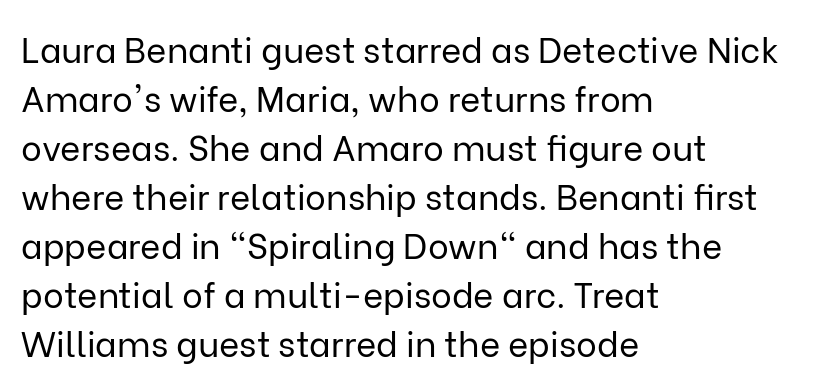
{"serif": "no", "italic": "no", "bold": "no", "weight": "regular", "width": "normal", "stroke_contrast": "low", "x_height": "medium", "monospaced": "no", "underline": "no", "align": "left", "line_spacing": "normal", "line_spacing_ratio": 1.4, "letter_spacing": "normal", "letter_spacing_em": 0.0, "glyph_px": 35}
